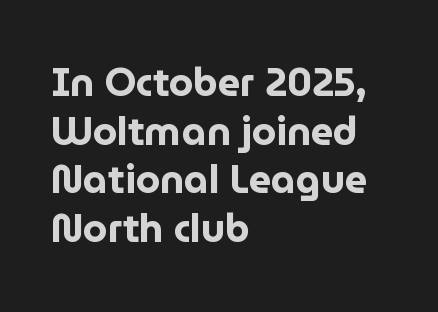
Chunky letters — that's bold for sure. Style check: upright. What's the leading like? Ordinary, nothing unusual. Each line starts at the same left margin while the right side varies.
